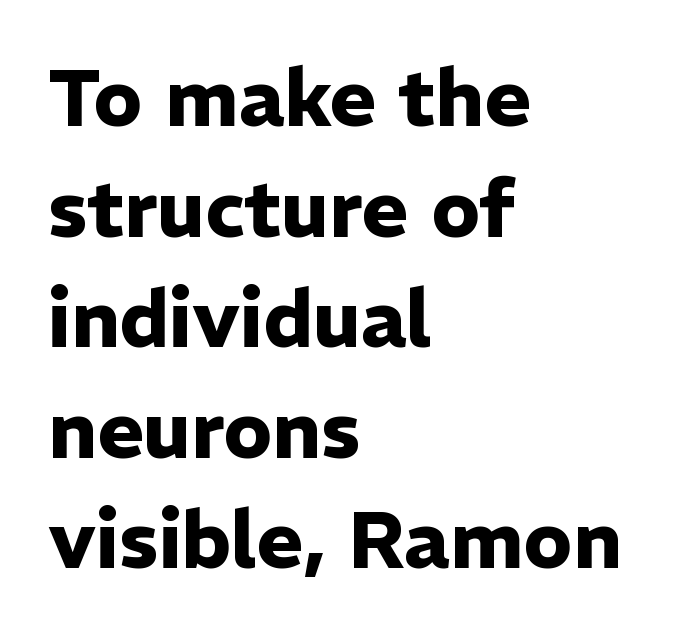
Designer's note — italics off, roman on. Reading down the block, your eye returns to a fixed left position each line. Interline gaps are of average width in this sample. Its strokes are broad and dark, the hallmark of bold type.
